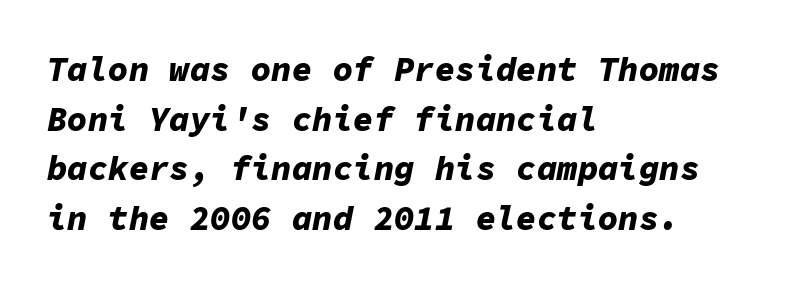
Q: Is the text bold? A: Yes.
Q: Is the text italic (slanted)? A: Yes, it leans right by about 11 degrees.
Q: Is the text underlined? A: No.
Q: How is the paragraph aligned? A: Left-aligned.
Q: Is the spacing between letters normal or unusually wide? A: Normal.
Q: Is the spacing between lines tight, normal or loose? A: Normal.
Q: Width (condensed, normal, or wide)? A: Normal.
Q: Stroke contrast? A: Low.
Q: x-height? A: Medium.
Q: Monospaced? A: Yes.
